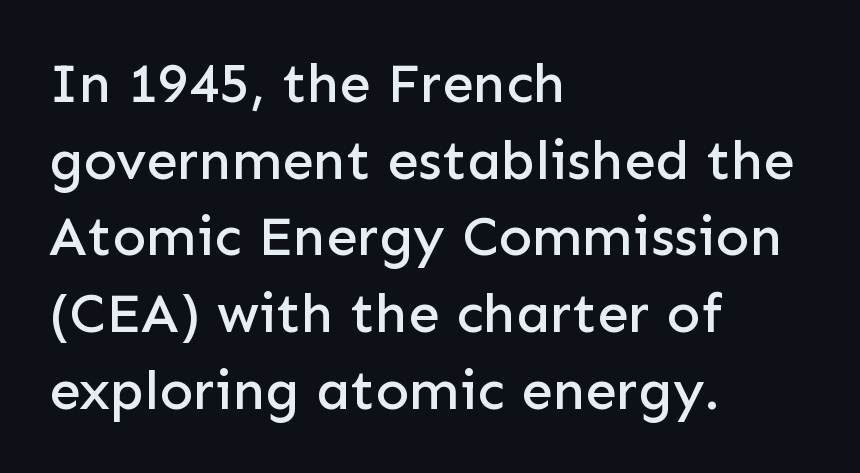
Q: Is the text italic (slanted)? A: No, it is upright.
Q: Is the typeface a serif or a sans-serif typeface? A: Sans-serif.
Q: Is the text underlined? A: No.
Q: How is the paragraph aligned? A: Left-aligned.
Q: Is the spacing between letters normal or unusually wide? A: Normal.
Q: Is the spacing between lines tight, normal or loose? A: Normal.
Q: Width (condensed, normal, or wide)? A: Normal.
Q: Stroke contrast? A: Low.
Q: x-height? A: Medium.
Q: Monospaced? A: No.
